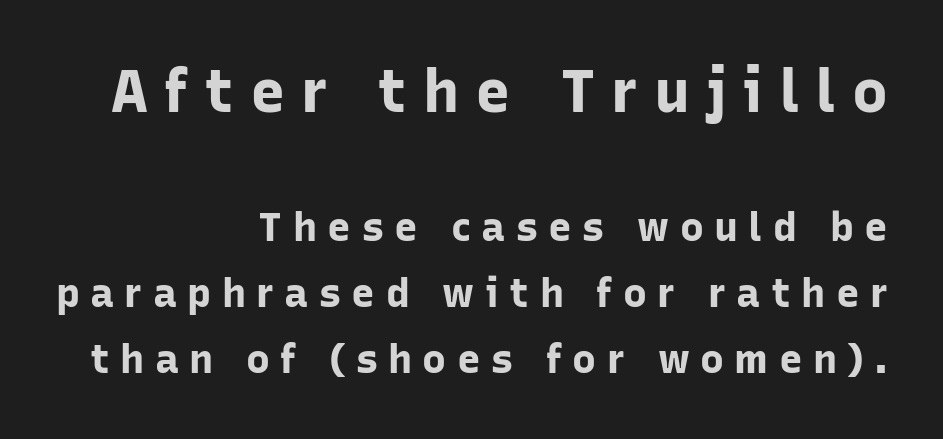
{"serif": "no", "italic": "no", "bold": "yes", "weight": "bold", "width": "normal", "stroke_contrast": "low", "x_height": "medium", "monospaced": "no", "underline": "no", "align": "right", "line_spacing": "normal", "line_spacing_ratio": 1.66, "letter_spacing": "wide", "letter_spacing_em": 0.26, "larger_block": "first", "size_ratio": 1.5, "glyph_px": 60}
